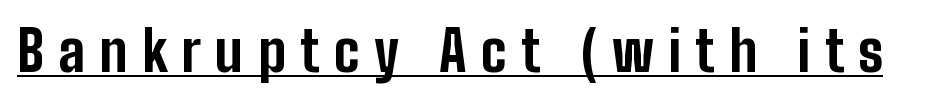
Q: Is the text bold? A: Yes.
Q: Is the text italic (slanted)? A: No, it is upright.
Q: Is the typeface a serif or a sans-serif typeface? A: Sans-serif.
Q: Is the text underlined? A: Yes.
Q: Is the spacing between letters normal or unusually wide? A: Unusually wide.
Q: Width (condensed, normal, or wide)? A: Condensed.
Q: Stroke contrast? A: Low.
Q: x-height? A: Medium.
Q: Monospaced? A: No.
